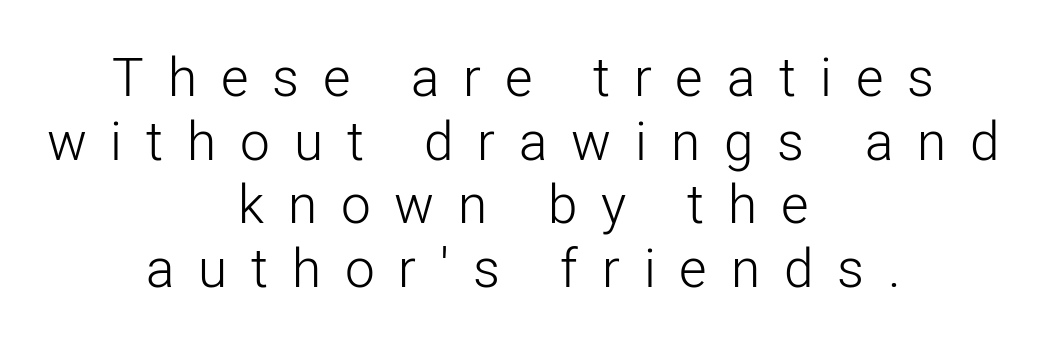
These lines are rendered in a variable-pitch font. Ordinary non-slanted type is in use. The rendering positions every line midway between the sides. This rendering employs a face without finishing strokes, i.e., a sans-serif. A quiet, ordinary-to-light weight characterises the typeface. Clear beneath every line of the passage.
